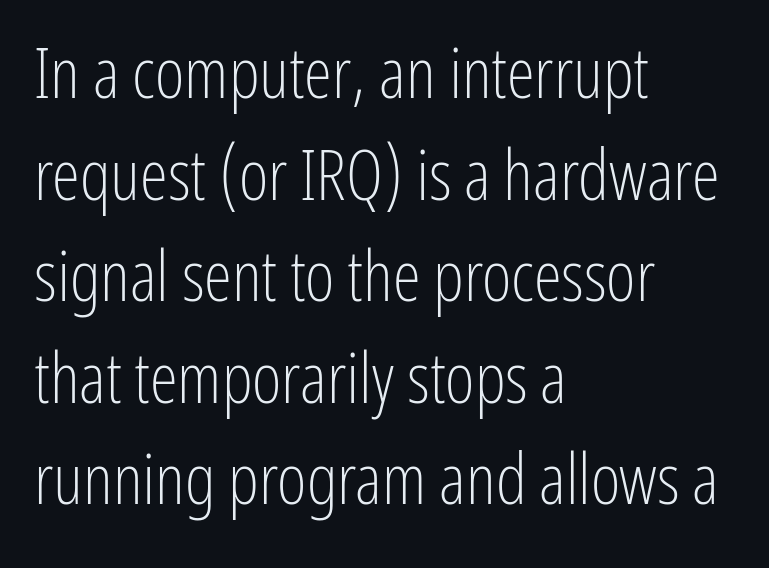
The image shows 71 px light, condensed sans-serif type, upright; set left-aligned, normal line spacing (1.43x), normal letter spacing, not underlined; low stroke contrast and a medium x-height.
